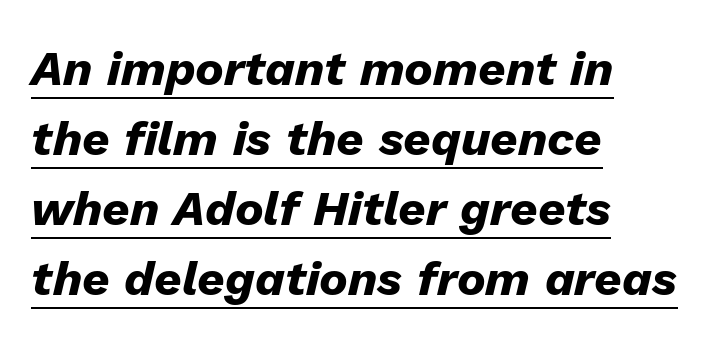
{"italic": "yes", "lean": "right", "slant_degrees": 13, "bold": "yes", "weight": "heavy", "width": "normal", "stroke_contrast": "low", "x_height": "medium", "monospaced": "no", "underline": "yes", "align": "left", "line_spacing": "normal", "line_spacing_ratio": 1.46, "letter_spacing": "normal", "letter_spacing_em": 0.0, "glyph_px": 48}
